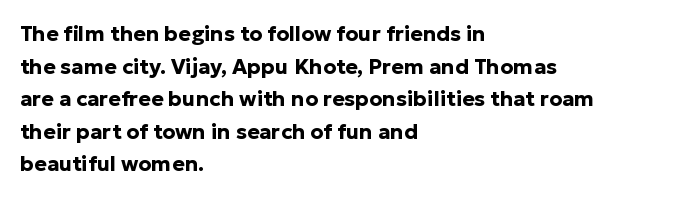
The rendering anchors every line to the left-hand side. In terms of posture, this sample is upright. This sample uses plain, unmodified letter spacing. The gap between lines stays unmarked.
